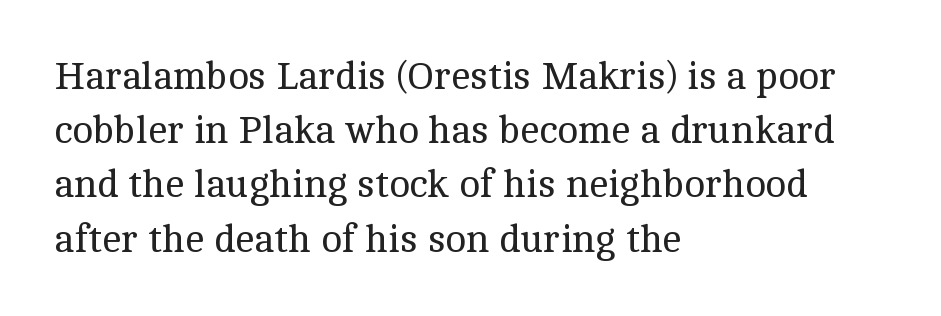
{"serif": "yes", "italic": "no", "bold": "no", "weight": "regular", "width": "normal", "x_height": "medium", "monospaced": "no", "underline": "no", "align": "left", "line_spacing": "normal", "line_spacing_ratio": 1.39, "letter_spacing": "normal", "letter_spacing_em": 0.0, "glyph_px": 39}
